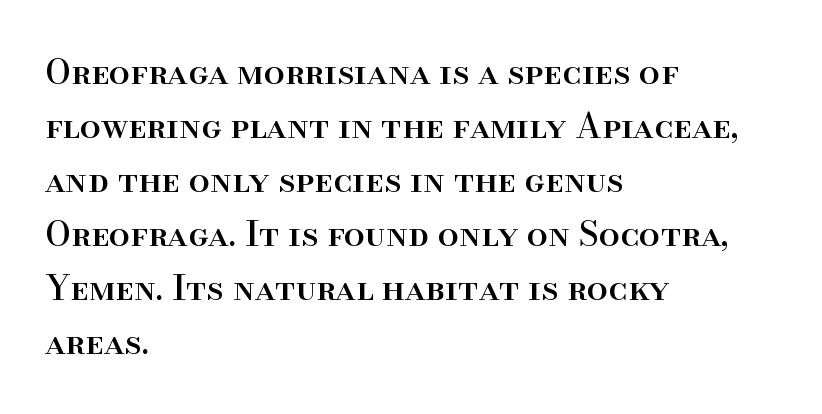
{"serif": "yes", "italic": "no", "width": "normal", "stroke_contrast": "high", "x_height": "small", "monospaced": "no", "underline": "no", "align": "left", "line_spacing": "normal", "line_spacing_ratio": 1.59, "letter_spacing": "normal", "letter_spacing_em": 0.0, "glyph_px": 34}
